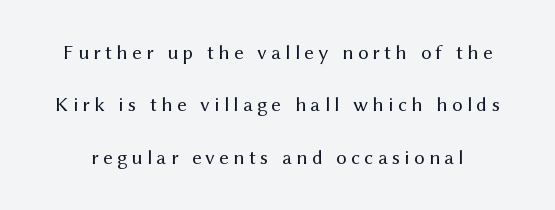
Has an underline been added? It has not. Is the letter spacing exaggerated? Yes — the characters are pushed far apart. This sample trades compactness for vertical openness between lines. Summary of weight: not heavy and not bold. Vertical strokes here are truly vertical.
